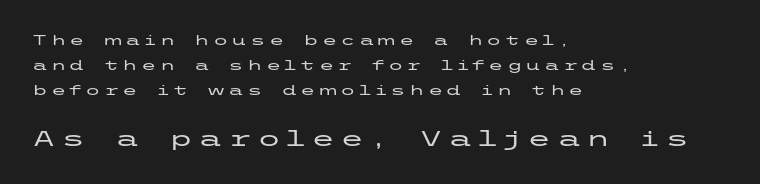
The image shows 22 px text type, upright; set left-aligned, line spacing 1.8x, unusually wide letter spacing (+0.23 em), not underlined; the second (bottom) block is 1.57x larger.
